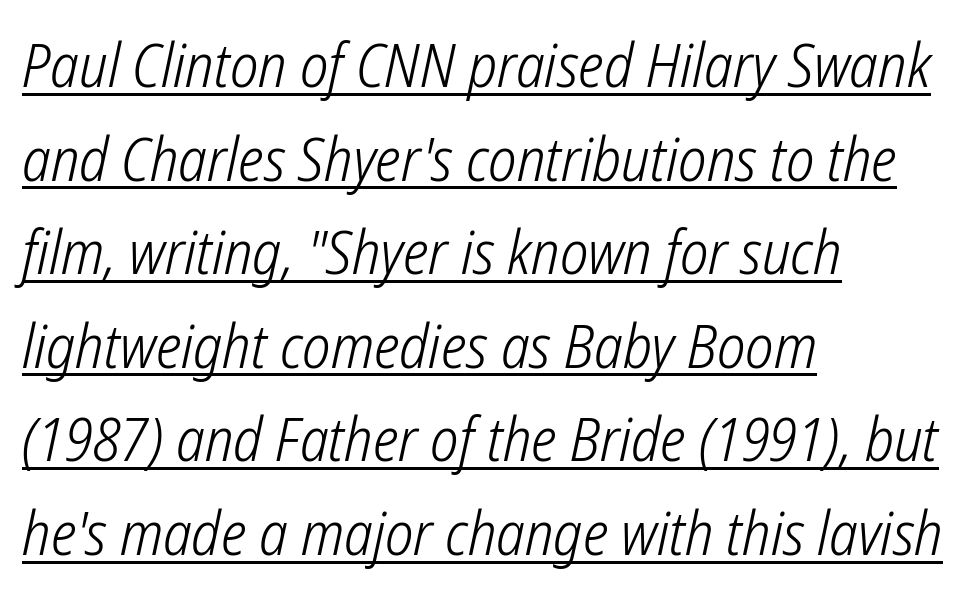
Q: Is the text bold? A: No.
Q: Is the typeface a serif or a sans-serif typeface? A: Sans-serif.
Q: Is the text underlined? A: Yes.
Q: How is the paragraph aligned? A: Left-aligned.
Q: Is the spacing between letters normal or unusually wide? A: Normal.
Q: Is the spacing between lines tight, normal or loose? A: Normal.
Q: Width (condensed, normal, or wide)? A: Condensed.
Q: Stroke contrast? A: Low.
Q: x-height? A: Medium.
Q: Monospaced? A: No.
